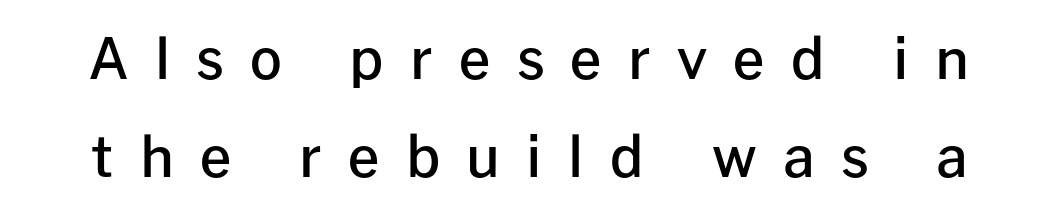
The image shows 56 px semibold sans-serif type, upright; set line spacing 1.75x, unusually wide letter spacing (+0.47 em), not underlined; low stroke contrast and a medium x-height.
